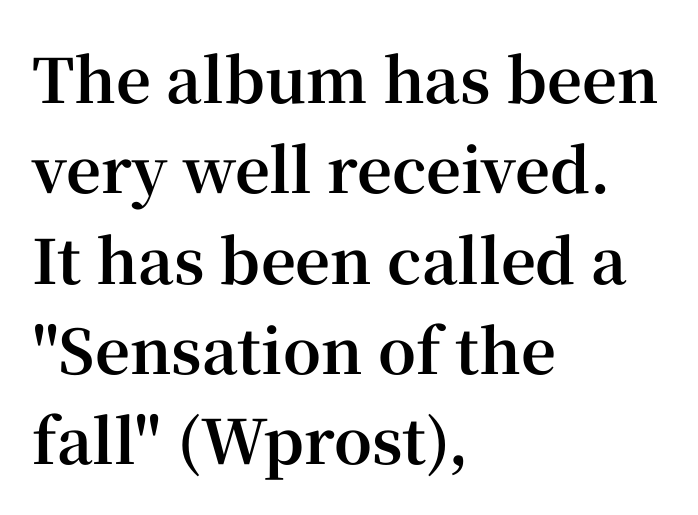
The image shows 61 px bold serif type, upright; set left-aligned, normal line spacing (1.48x), normal letter spacing, not underlined; high stroke contrast and a medium x-height.
